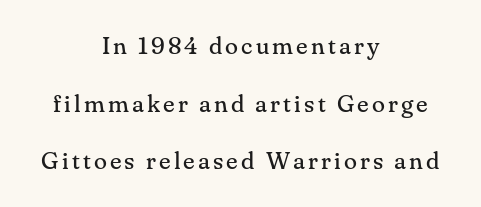
The image shows 24 px text type, upright; set centered, loose line spacing (2.4x), not underlined.
